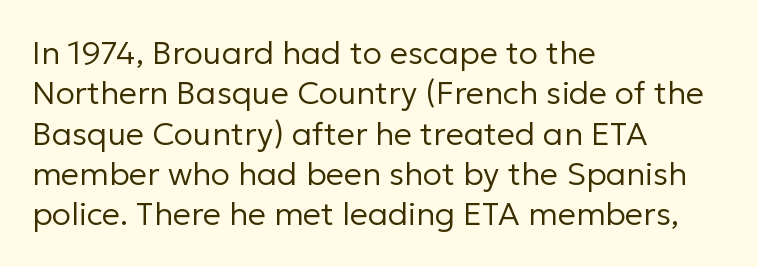
The image shows 32 px regular-weight sans-serif type, upright; set left-aligned, normal line spacing (1.26x), normal letter spacing, not underlined; low stroke contrast and a medium x-height.
